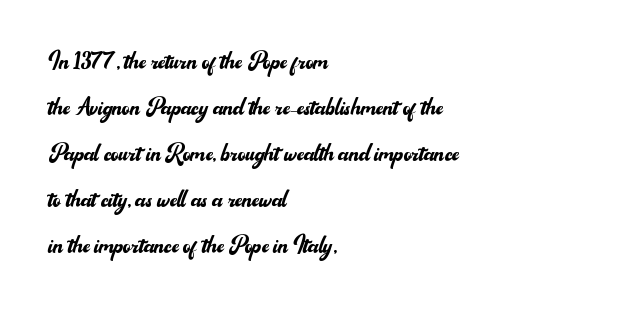
{"serif": "no", "bold": "no", "weight": "regular", "width": "normal", "stroke_contrast": "medium", "x_height": "small", "monospaced": "no", "underline": "no", "align": "left", "line_spacing": "normal", "line_spacing_ratio": 1.53, "letter_spacing": "normal", "letter_spacing_em": 0.0, "glyph_px": 30}
